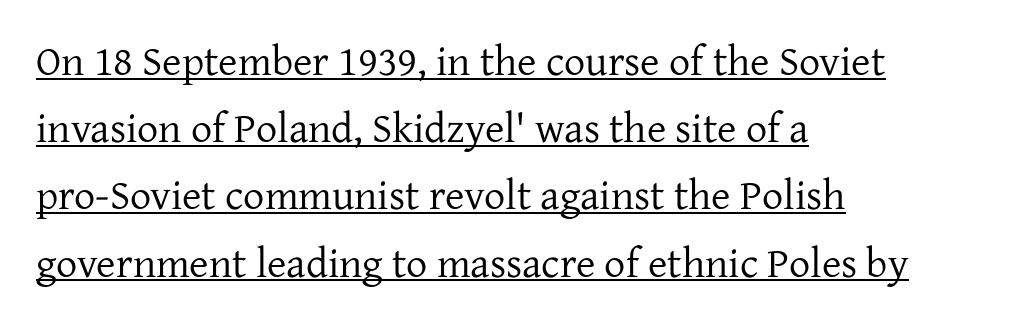
{"serif": "yes", "italic": "no", "bold": "no", "weight": "regular", "width": "normal", "stroke_contrast": "low", "x_height": "medium", "monospaced": "no", "underline": "yes", "align": "left", "line_spacing": "normal", "line_spacing_ratio": 1.6, "letter_spacing": "normal", "letter_spacing_em": 0.0, "glyph_px": 42}
